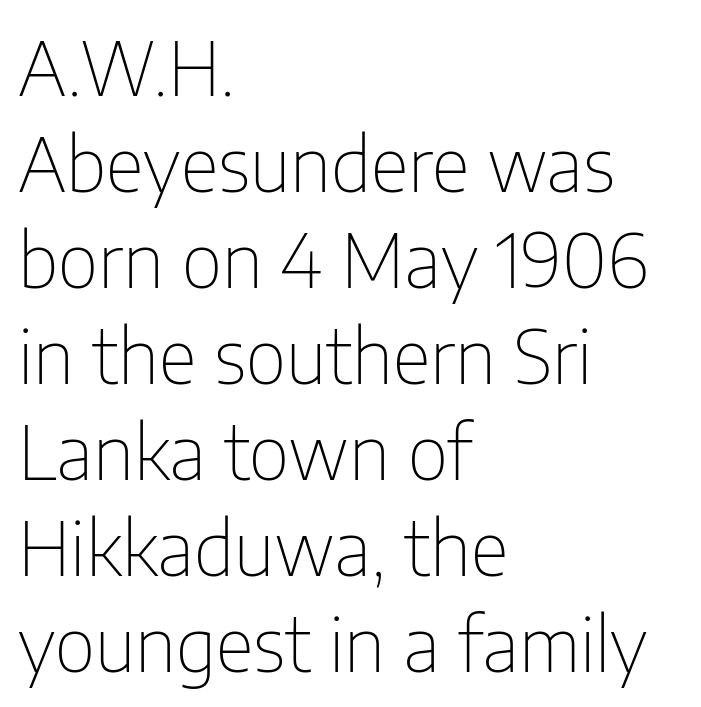
This block has exactly the height ordinary leading produces. Teacher's note: observe the even left margin — that is flush-left alignment. This rendering features lettering with no underline. Unbolded letterforms with no extra heft.
